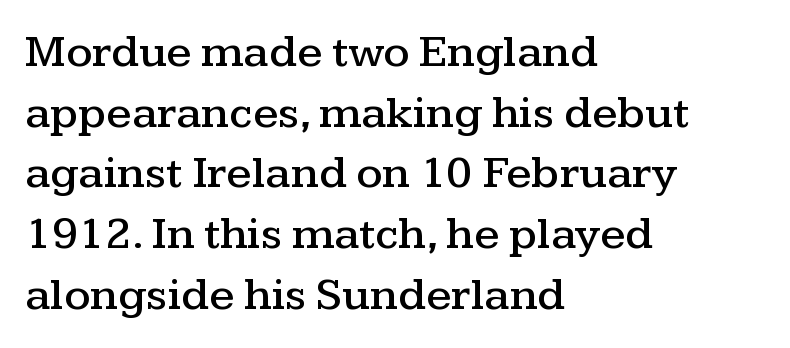
The image shows 46 px wide serif type, upright; set left-aligned, normal line spacing (1.32x), normal letter spacing, not underlined; medium stroke contrast and a medium x-height.
